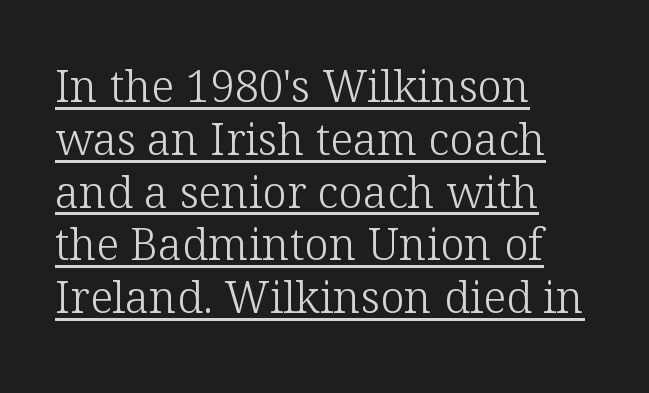
The lettering stays uniformly vertical, giving the passage a roman look. The letters advance in unequal steps, a hallmark of proportional type. To sum up the face: it has serifs. The sample's only ornament is a line tracing under the words. Caption: multi-line text, flush left, ragged right.
